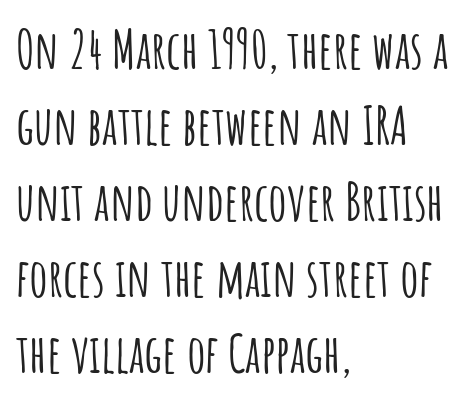
{"serif": "no", "italic": "no", "width": "condensed", "stroke_contrast": "low", "x_height": "large", "monospaced": "no", "underline": "no", "align": "left", "line_spacing": "normal", "line_spacing_ratio": 1.46, "letter_spacing": "normal", "letter_spacing_em": 0.0, "glyph_px": 52}
